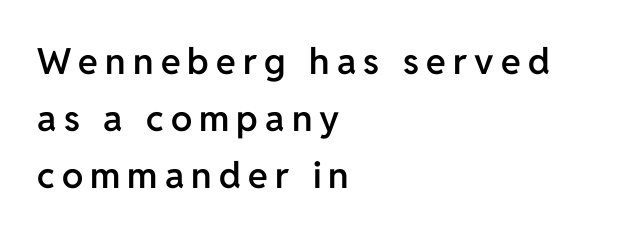
{"serif": "no", "italic": "no", "bold": "semi", "weight": "semibold", "width": "normal", "stroke_contrast": "low", "x_height": "medium", "monospaced": "no", "underline": "no", "align": "left", "line_spacing": "normal", "line_spacing_ratio": 1.59, "letter_spacing": "wide", "letter_spacing_em": 0.2, "glyph_px": 36}
